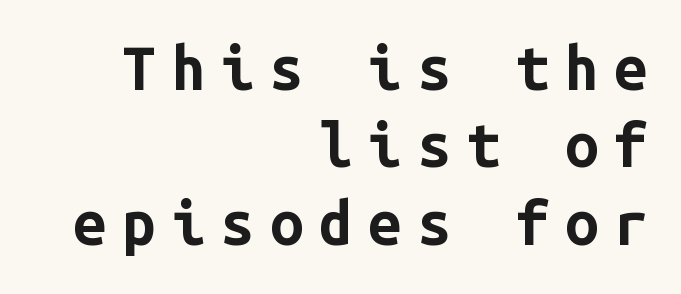
{"serif": "no", "italic": "no", "bold": "yes", "weight": "bold", "width": "normal", "stroke_contrast": "low", "x_height": "medium", "monospaced": "yes", "underline": "no", "align": "right", "line_spacing": "normal", "line_spacing_ratio": 1.29, "letter_spacing": "wide", "letter_spacing_em": 0.26, "glyph_px": 60}
